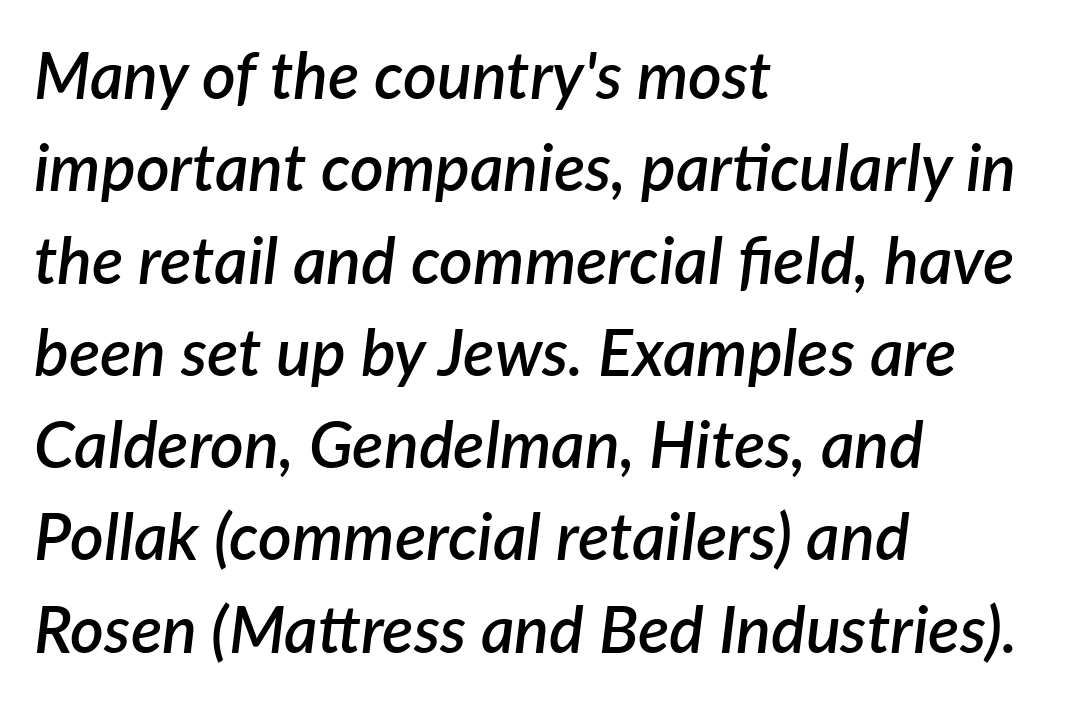
{"italic": "yes", "lean": "right", "slant_degrees": 7, "bold": "semi", "weight": "semibold", "width": "normal", "stroke_contrast": "low", "x_height": "medium", "monospaced": "no", "underline": "no", "align": "left", "line_spacing": "normal", "line_spacing_ratio": 1.42, "letter_spacing": "normal", "letter_spacing_em": 0.0, "glyph_px": 65}
